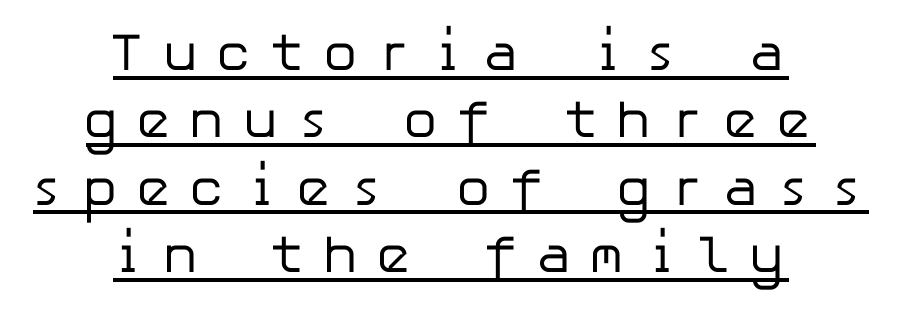
{"serif": "no", "italic": "no", "bold": "no", "weight": "regular", "width": "normal", "stroke_contrast": "low", "x_height": "medium", "underline": "yes", "align": "center", "line_spacing": "normal", "line_spacing_ratio": 1.27, "letter_spacing": "wide", "letter_spacing_em": 0.34, "glyph_px": 53}
